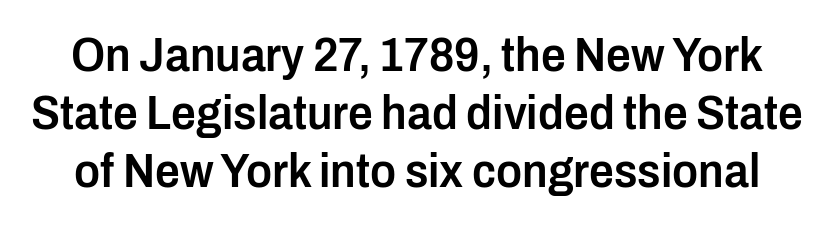
{"serif": "no", "italic": "no", "bold": "semi", "weight": "semibold", "width": "condensed", "stroke_contrast": "low", "x_height": "medium", "monospaced": "no", "underline": "no", "line_spacing_ratio": 1.18, "letter_spacing": "normal", "letter_spacing_em": 0.0, "glyph_px": 49}
